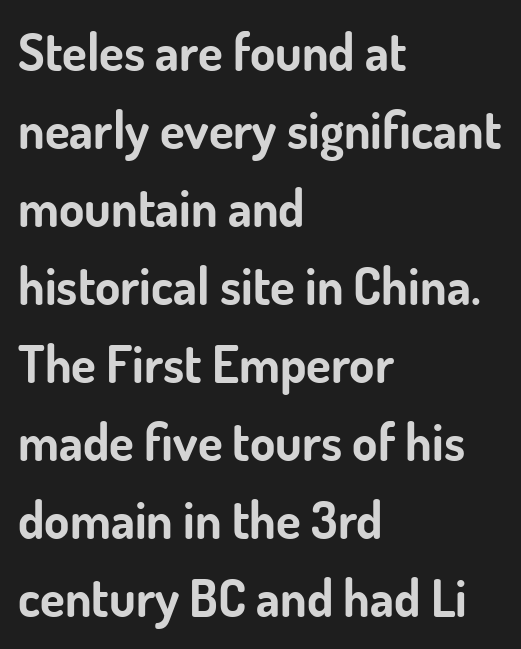
{"serif": "no", "italic": "no", "bold": "yes", "weight": "bold", "width": "normal", "stroke_contrast": "low", "x_height": "small", "monospaced": "no", "underline": "no", "align": "left", "line_spacing": "normal", "line_spacing_ratio": 1.53, "letter_spacing": "normal", "letter_spacing_em": 0.0, "glyph_px": 51}
